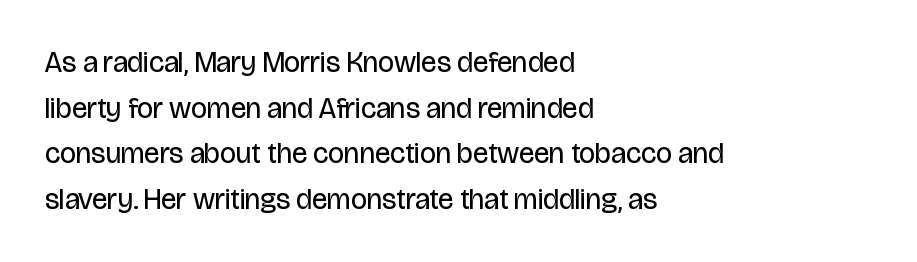
Q: Is the text bold? A: No.
Q: Is the text italic (slanted)? A: No, it is upright.
Q: Is the typeface a serif or a sans-serif typeface? A: Sans-serif.
Q: Is the text underlined? A: No.
Q: How is the paragraph aligned? A: Left-aligned.
Q: Is the spacing between letters normal or unusually wide? A: Normal.
Q: Is the spacing between lines tight, normal or loose? A: Normal.
Q: Width (condensed, normal, or wide)? A: Condensed.
Q: Stroke contrast? A: Low.
Q: x-height? A: Large.
Q: Monospaced? A: No.
